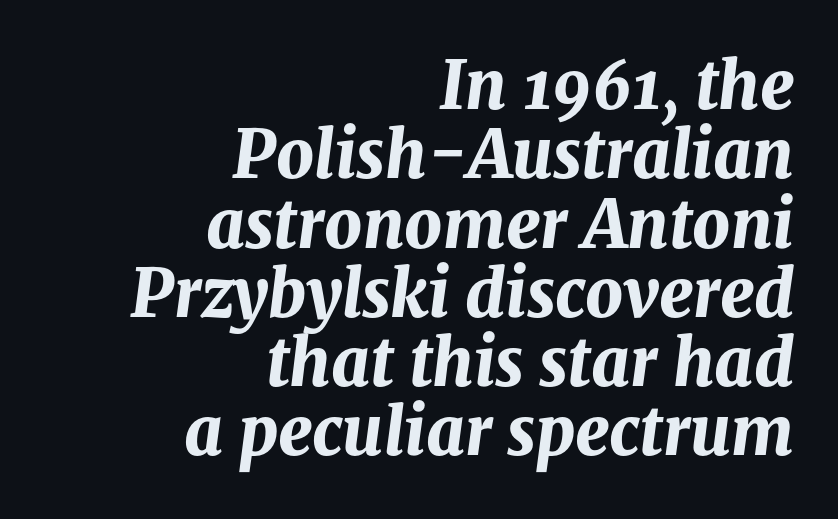
Q: Is the text bold? A: Yes.
Q: Is the text italic (slanted)? A: Yes, it leans right by about 8 degrees.
Q: Is the text underlined? A: No.
Q: How is the paragraph aligned? A: Right-aligned.
Q: Is the spacing between letters normal or unusually wide? A: Normal.
Q: Is the spacing between lines tight, normal or loose? A: Tight.
Q: Width (condensed, normal, or wide)? A: Normal.
Q: Stroke contrast? A: Medium.
Q: x-height? A: Medium.
Q: Monospaced? A: No.
